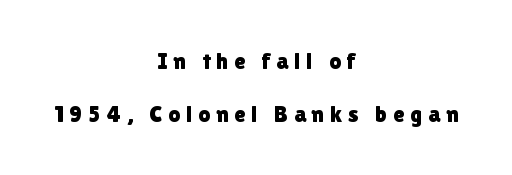
{"italic": "no", "underline": "no", "align": "center", "line_spacing": "loose", "line_spacing_ratio": 2.3, "letter_spacing": "wide", "letter_spacing_em": 0.26, "glyph_px": 23}
